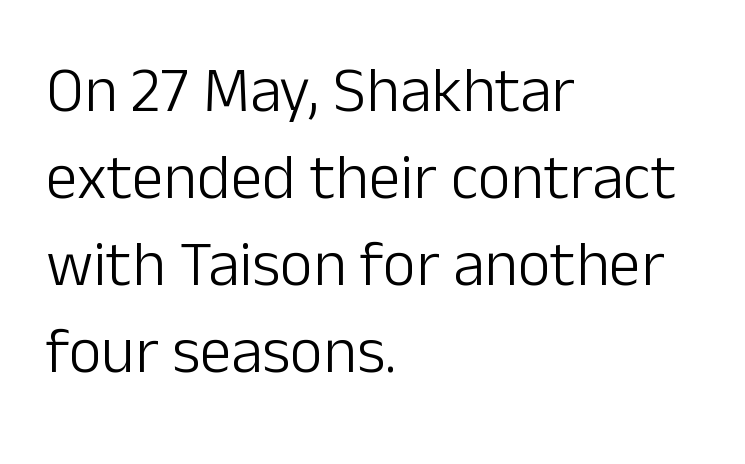
Leading matches the norm, producing a regular column. Lines of text with bare space underneath. Nope, no serifs anywhere on these letters. Do the characters align in a grid? No, the font is proportional. The weight tops out at a normal text grade. The gaps between neighbouring characters are ordinary and unremarkable.
